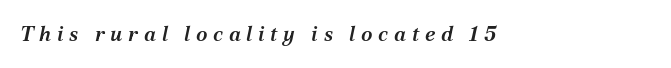
The image shows 21 px text type, italic (leaning right); set unusually wide letter spacing (+0.27 em), not underlined.
